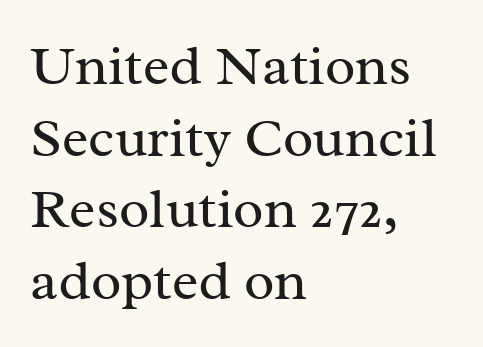
The image shows 56 px regular-weight serif type, upright; set left-aligned, normal line spacing (1.28x), normal letter spacing, not underlined; medium stroke contrast and a medium x-height.
